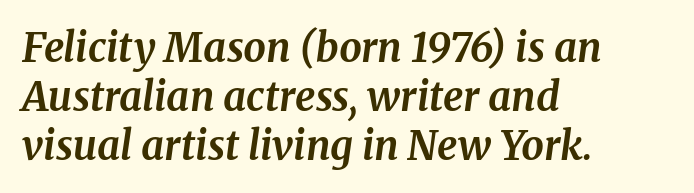
Descenders hang freely into open space. Each word holds together tightly as a unit, with standard inter-letter gaps. The designer went with a serif here, giving each stem small feet. Where is the straight margin? On the left.
